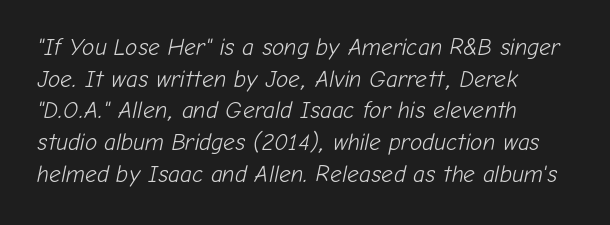
Q: Is the text bold? A: No.
Q: Is the text italic (slanted)? A: Yes, it leans right by about 12 degrees.
Q: Is the text underlined? A: No.
Q: How is the paragraph aligned? A: Left-aligned.
Q: Is the spacing between letters normal or unusually wide? A: Normal.
Q: Is the spacing between lines tight, normal or loose? A: Normal.
